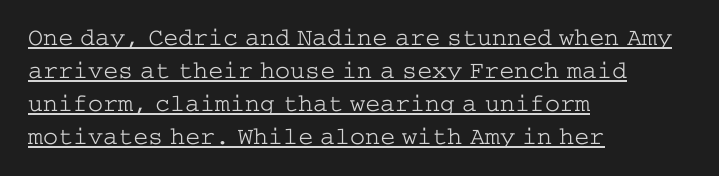
{"italic": "no", "bold": "no", "underline": "yes", "align": "left", "line_spacing": "normal", "line_spacing_ratio": 1.32, "letter_spacing": "normal", "letter_spacing_em": 0.0, "glyph_px": 25}
